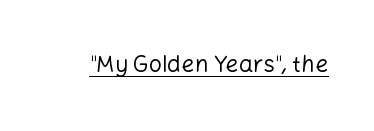
{"italic": "no", "bold": "no", "underline": "yes", "letter_spacing": "normal", "letter_spacing_em": 0.0, "glyph_px": 23}
